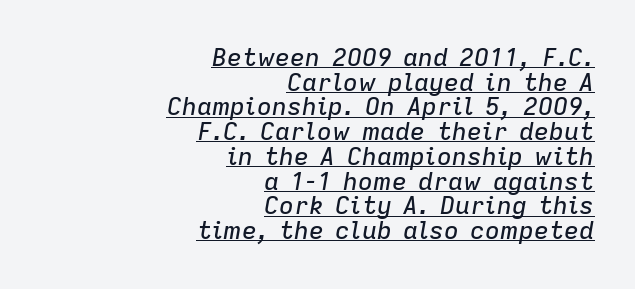
Q: Is the text italic (slanted)? A: Yes, it leans right by about 9 degrees.
Q: Is the text underlined? A: Yes.
Q: How is the paragraph aligned? A: Right-aligned.
Q: Is the spacing between letters normal or unusually wide? A: Normal.
Q: Is the spacing between lines tight, normal or loose? A: Tight.
